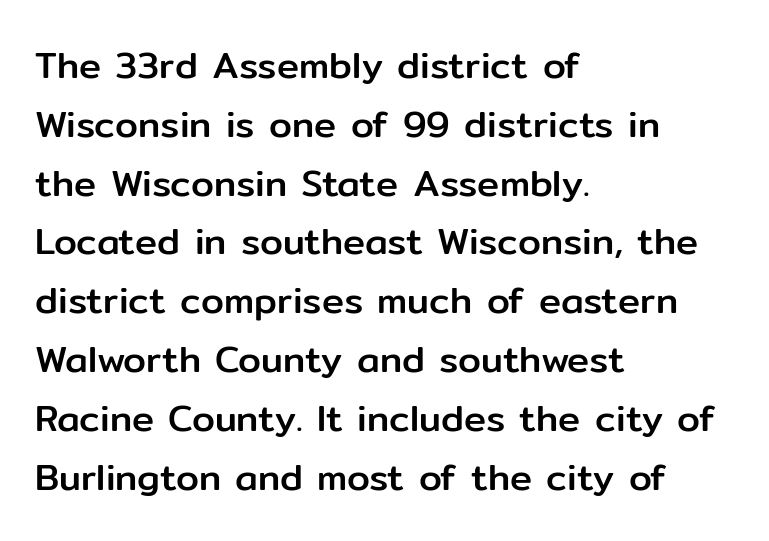
The image shows 37 px sans-serif type, upright; set left-aligned, normal line spacing (1.59x), normal letter spacing, not underlined; low stroke contrast and a medium x-height.
